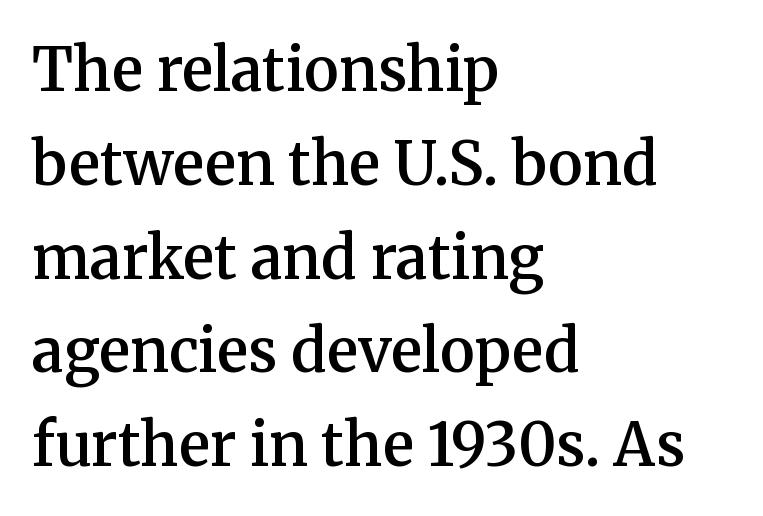
The image shows 59 px semibold serif type, upright; set left-aligned, normal line spacing (1.59x), normal letter spacing, not underlined; medium stroke contrast and a medium x-height.
